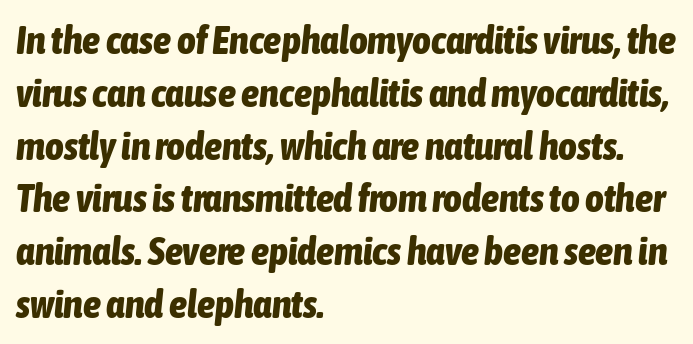
{"italic": "yes", "lean": "right", "slant_degrees": 6, "bold": "yes", "weight": "bold", "width": "condensed", "stroke_contrast": "low", "x_height": "medium", "monospaced": "no", "underline": "no", "align": "left", "line_spacing": "normal", "line_spacing_ratio": 1.32, "letter_spacing": "normal", "letter_spacing_em": 0.0, "glyph_px": 40}
